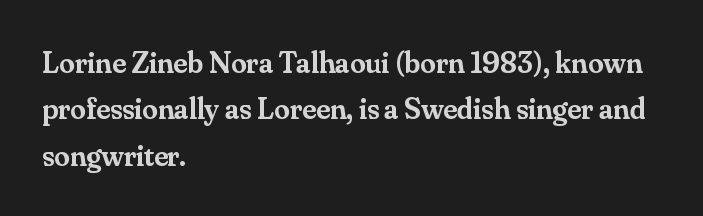
Note the varied advance widths — an 'i' is clearly narrower than an 'm'. The rag falls on the right side of this text block. The foot of each line stays bare and open. Posture: upright roman. This is the in-between weight designers call semibold or demi.
